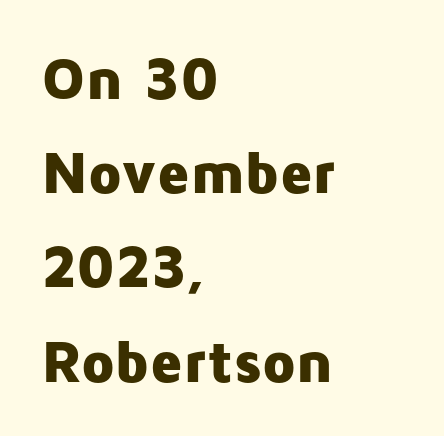
{"serif": "no", "italic": "no", "bold": "yes", "weight": "heavy", "width": "normal", "stroke_contrast": "low", "x_height": "medium", "monospaced": "no", "underline": "no", "align": "left", "line_spacing": "normal", "line_spacing_ratio": 1.57, "letter_spacing": "normal", "letter_spacing_em": 0.0, "glyph_px": 60}
